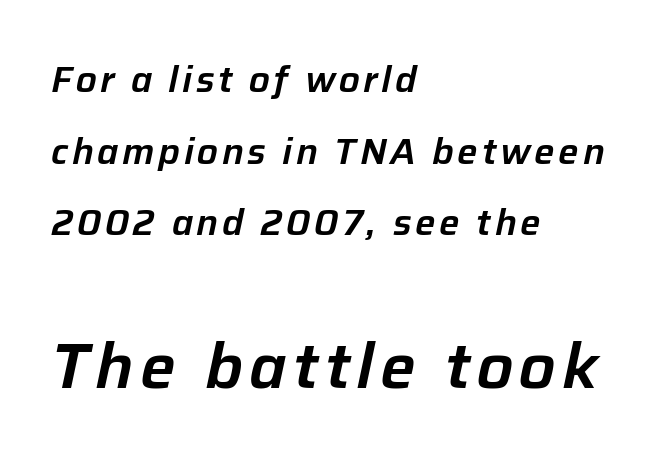
The image shows 63 px text type, italic (leaning right); set left-aligned, loose line spacing (1.99x), not underlined; the second (bottom) block is 1.75x larger; low stroke contrast and a medium x-height.
